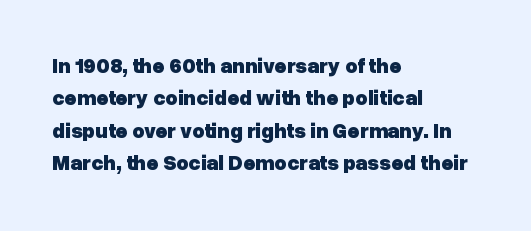
The image shows 21 px bold type, upright; set left-aligned, normal line spacing (1.54x), normal letter spacing, not underlined.
